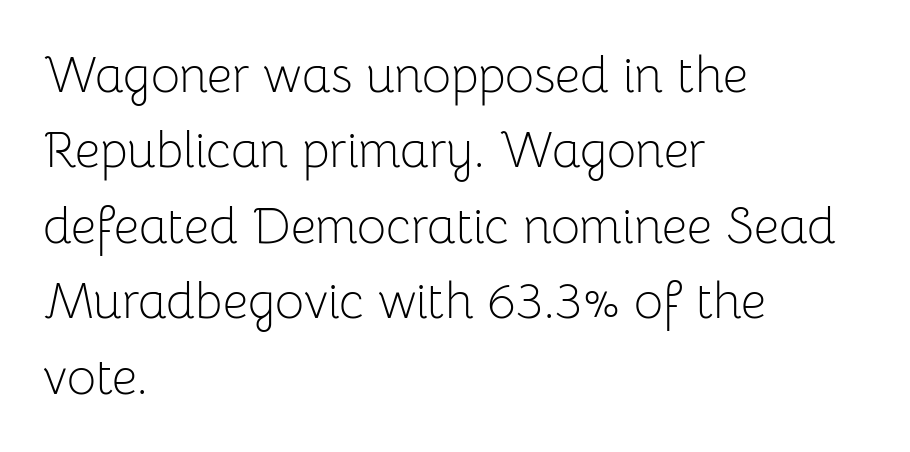
Q: Is the text bold? A: No.
Q: Is the text italic (slanted)? A: No, it is upright.
Q: Is the typeface a serif or a sans-serif typeface? A: Sans-serif.
Q: Is the text underlined? A: No.
Q: How is the paragraph aligned? A: Left-aligned.
Q: Is the spacing between letters normal or unusually wide? A: Normal.
Q: Is the spacing between lines tight, normal or loose? A: Normal.
Q: Width (condensed, normal, or wide)? A: Normal.
Q: Stroke contrast? A: Low.
Q: x-height? A: Medium.
Q: Monospaced? A: No.
